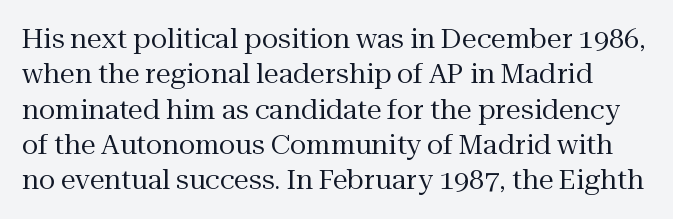
The image shows 27 px text type, upright; set normal line spacing (1.31x), normal letter spacing, not underlined.
